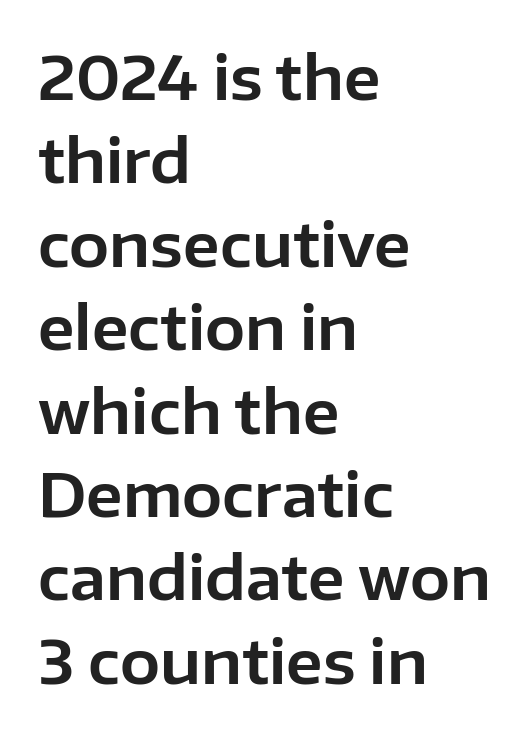
Q: Is the text italic (slanted)? A: No, it is upright.
Q: Is the typeface a serif or a sans-serif typeface? A: Sans-serif.
Q: Is the text underlined? A: No.
Q: How is the paragraph aligned? A: Left-aligned.
Q: Is the spacing between letters normal or unusually wide? A: Normal.
Q: Is the spacing between lines tight, normal or loose? A: Normal.
Q: Width (condensed, normal, or wide)? A: Normal.
Q: Stroke contrast? A: Low.
Q: x-height? A: Medium.
Q: Monospaced? A: No.
